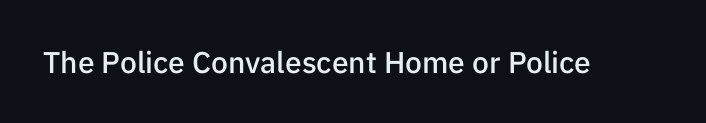
The image shows 30 px semibold sans-serif type, upright; set normal letter spacing, not underlined; low stroke contrast and a medium x-height.
